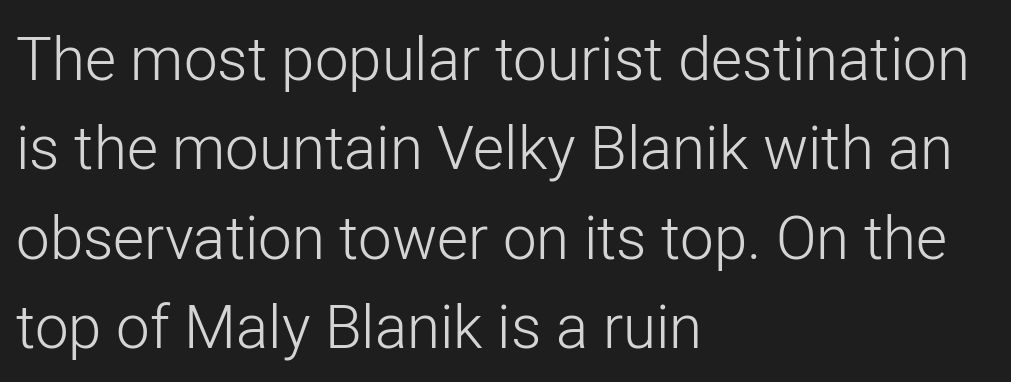
The image shows 60 px light sans-serif type, upright; set left-aligned, normal line spacing (1.49x), normal letter spacing, not underlined; low stroke contrast and a medium x-height.
